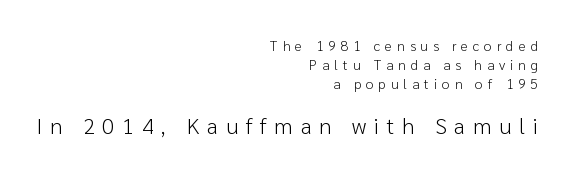
The image shows 22 px text type, upright; set right-aligned, normal line spacing (1.35x), unusually wide letter spacing (+0.35 em), not underlined; the second (bottom) block is 1.57x larger.
